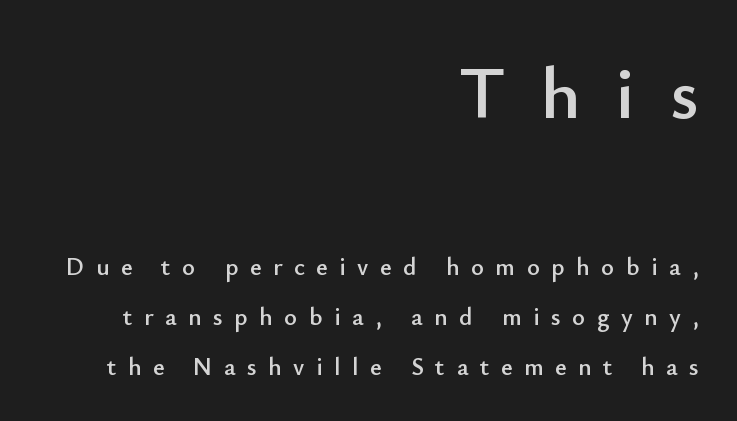
{"serif": "no", "italic": "no", "width": "normal", "stroke_contrast": "low", "x_height": "small", "monospaced": "no", "underline": "no", "align": "right", "line_spacing": "loose", "line_spacing_ratio": 2.0, "letter_spacing": "wide", "letter_spacing_em": 0.46, "larger_block": "first", "size_ratio": 3.0, "glyph_px": 75}
